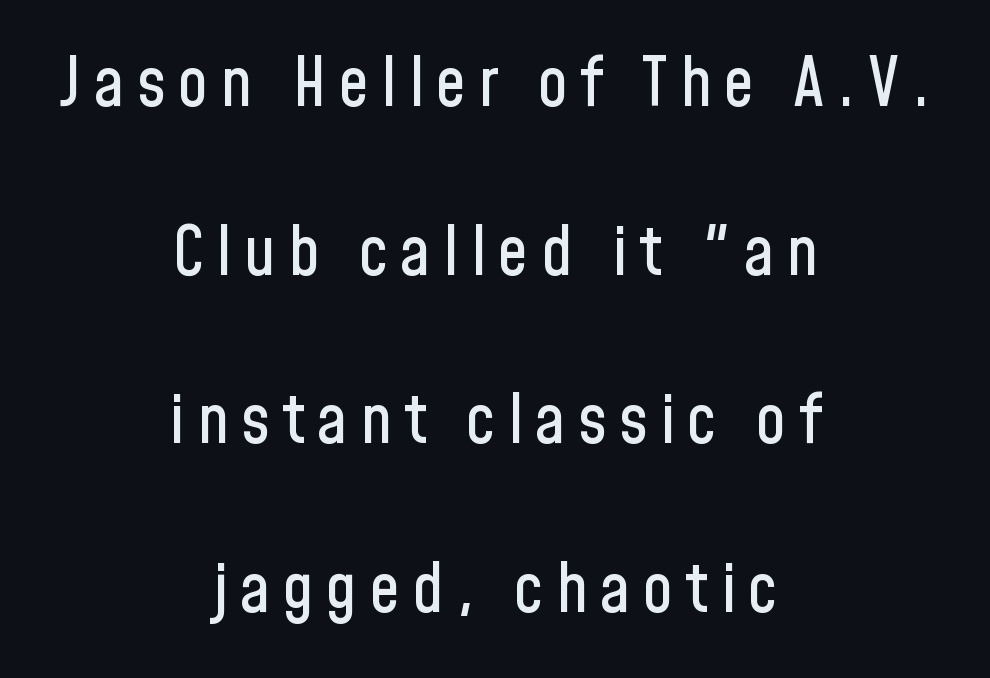
Q: Is the text italic (slanted)? A: No, it is upright.
Q: Is the typeface a serif or a sans-serif typeface? A: Sans-serif.
Q: Is the text underlined? A: No.
Q: How is the paragraph aligned? A: Centered.
Q: Is the spacing between lines tight, normal or loose? A: Loose.
Q: Width (condensed, normal, or wide)? A: Condensed.
Q: Stroke contrast? A: Low.
Q: x-height? A: Medium.
Q: Monospaced? A: No.
